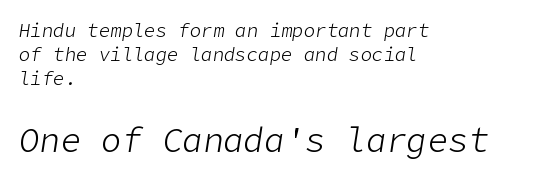
The image shows 34 px light type, italic (leaning right); set left-aligned, normal line spacing (1.27x), normal letter spacing, not underlined; the second (bottom) block is 1.79x larger; low stroke contrast and a medium x-height.
